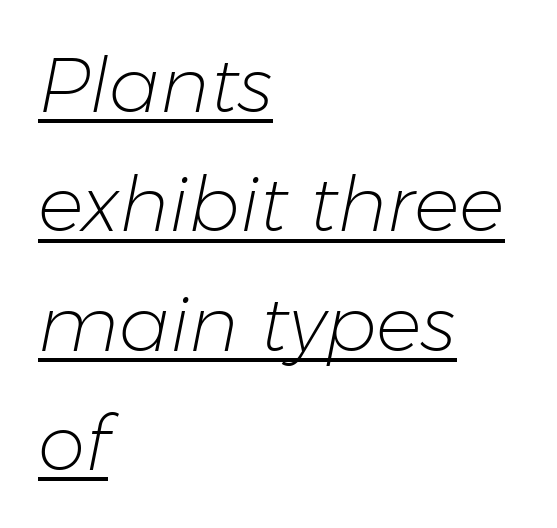
{"italic": "yes", "lean": "right", "slant_degrees": 11, "bold": "no", "weight": "light", "width": "normal", "stroke_contrast": "low", "x_height": "medium", "monospaced": "no", "underline": "yes", "align": "left", "line_spacing": "normal", "line_spacing_ratio": 1.57, "letter_spacing": "normal", "letter_spacing_em": 0.0, "glyph_px": 76}
